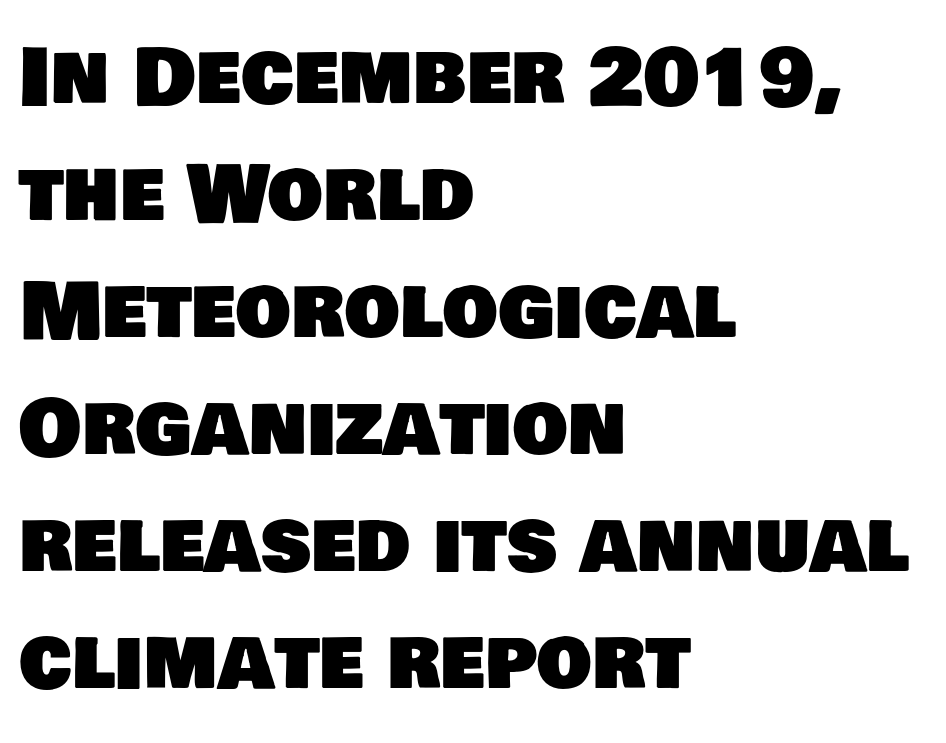
Underline: absent. The glyphs in this specimen are sans serif. The tracking reads as untouched default to a designer's eye. Each letter keeps its own natural width here, so spacing adapts to shape. The rows are spaced the way most documents space them.
